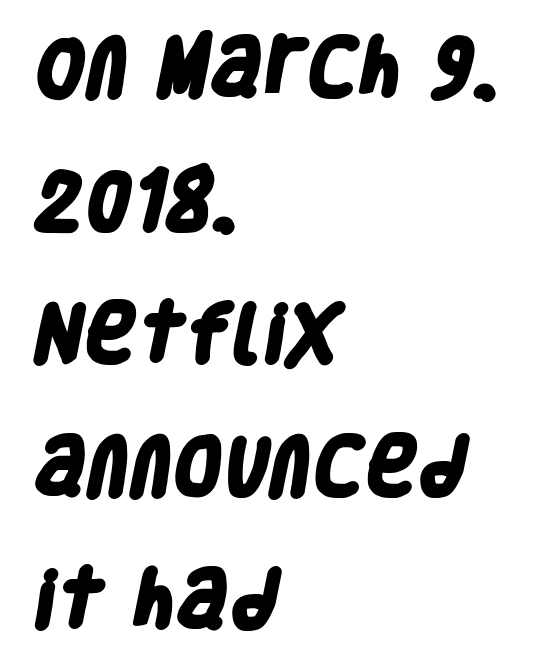
Words float on clear page, feet unadorned. Does extra space separate the letters? No, they use regular spacing. Horizontal alignment here is leftward, the default for most running prose. Compared with an ordinary text face, these strokes are far heavier — a full bold.
